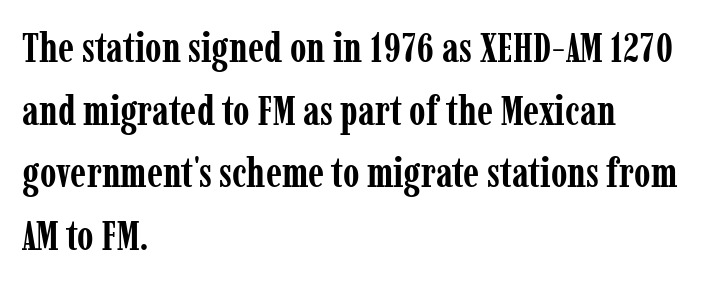
Q: Is the text bold? A: Yes.
Q: Is the text italic (slanted)? A: No, it is upright.
Q: Is the typeface a serif or a sans-serif typeface? A: Serif.
Q: Is the text underlined? A: No.
Q: How is the paragraph aligned? A: Left-aligned.
Q: Is the spacing between letters normal or unusually wide? A: Normal.
Q: Is the spacing between lines tight, normal or loose? A: Normal.
Q: Width (condensed, normal, or wide)? A: Condensed.
Q: Stroke contrast? A: Low.
Q: x-height? A: Medium.
Q: Monospaced? A: No.
